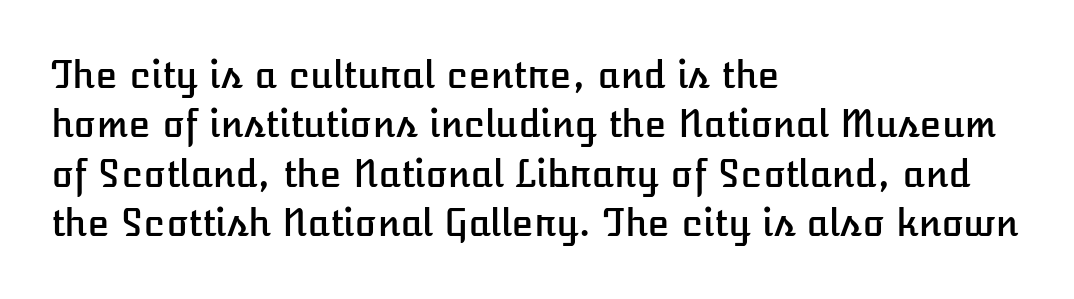
{"italic": "no", "width": "normal", "stroke_contrast": "low", "x_height": "medium", "monospaced": "no", "underline": "no", "align": "left", "line_spacing": "normal", "line_spacing_ratio": 1.37, "letter_spacing": "normal", "letter_spacing_em": 0.0, "glyph_px": 36}
